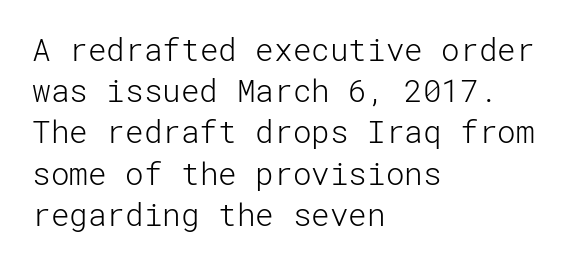
The letters carry no serifs — their stems end cleanly without finishing strokes. Words float on clear page, feet unadorned. In terms of letterspacing, this is plain default setting. Caption: face not bold, strokes unweighted. Rendered with straight, roman letterforms.
